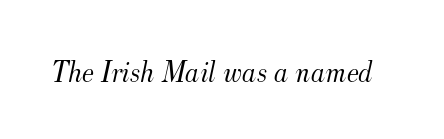
{"serif": "yes", "italic": "yes", "lean": "right", "slant_degrees": 12, "bold": "no", "weight": "light", "width": "normal", "stroke_contrast": "medium", "x_height": "small", "monospaced": "no", "underline": "no", "letter_spacing": "normal", "letter_spacing_em": 0.0, "glyph_px": 30}
